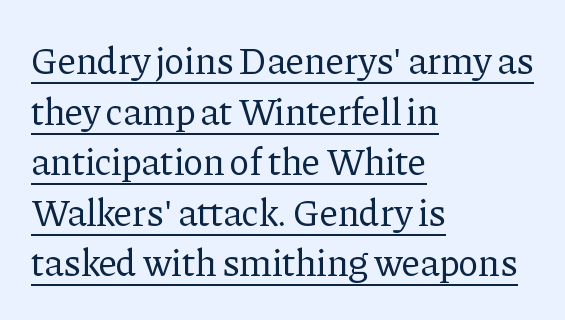
The image shows 38 px regular-weight serif type, upright; set left-aligned, normal line spacing (1.33x), normal letter spacing, underlined; low stroke contrast and a medium x-height.
